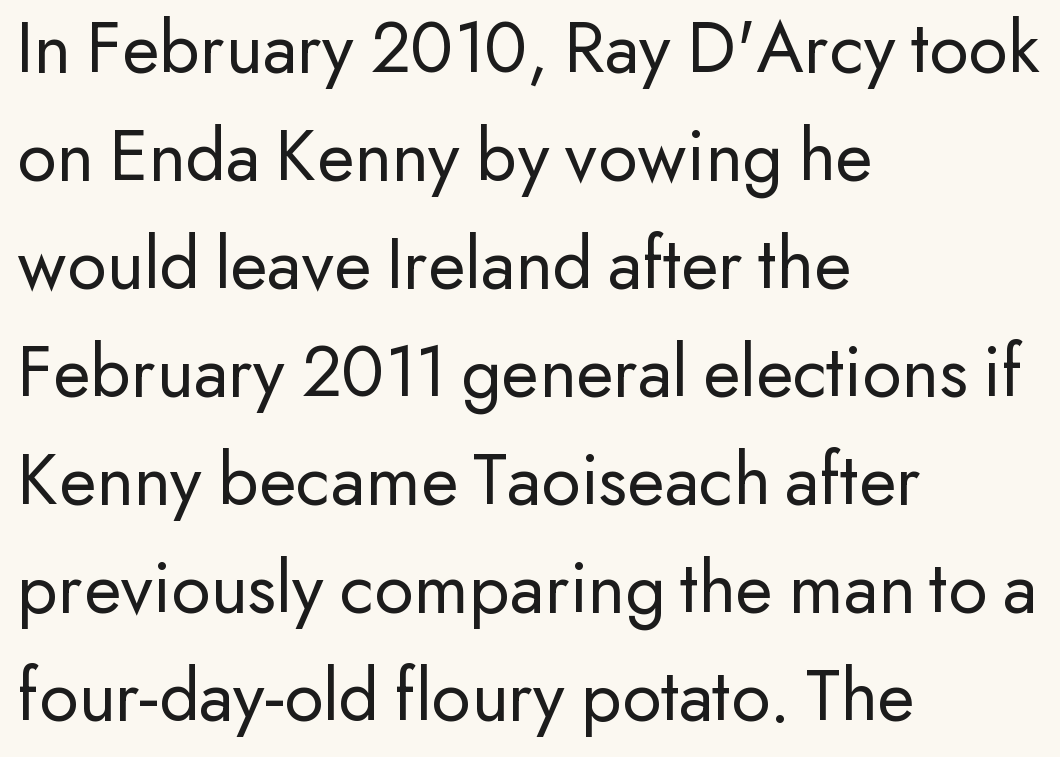
Interline gaps are of average width in this sample. Ascenders rise straight up at ninety degrees. Typographically, this falls in the sans-serif category. Check the space under the baseline: it is left empty.
